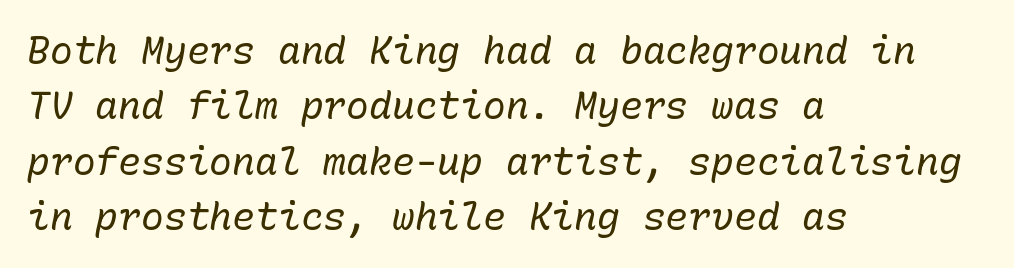
Caption: standard tracking, unaltered. This reads as an unemphasized weight, regular at the heaviest. The ragged edge is on the right, which tells us the setting is flush left. If you measured baseline to baseline, you'd find a middling distance. A typesetter would call this monospace, since all characters share one set width.
